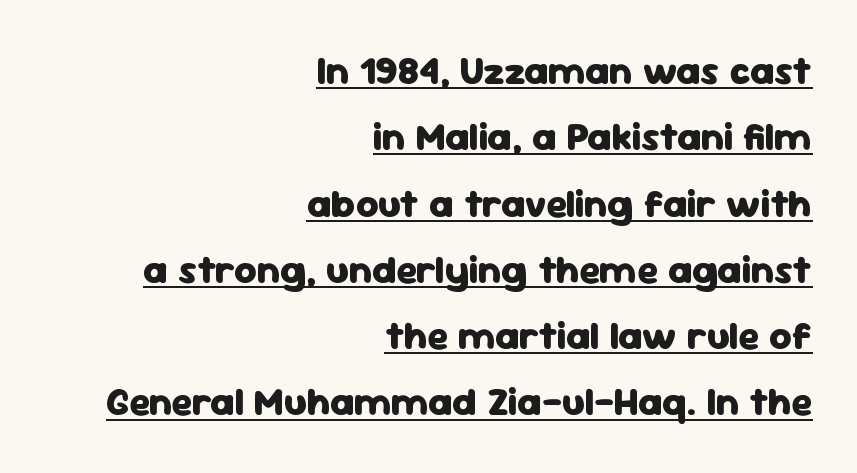
{"serif": "no", "italic": "no", "bold": "yes", "weight": "heavy", "width": "normal", "stroke_contrast": "low", "x_height": "medium", "monospaced": "no", "underline": "yes", "align": "right", "line_spacing": "normal", "line_spacing_ratio": 1.7, "letter_spacing": "normal", "letter_spacing_em": 0.0, "glyph_px": 39}
